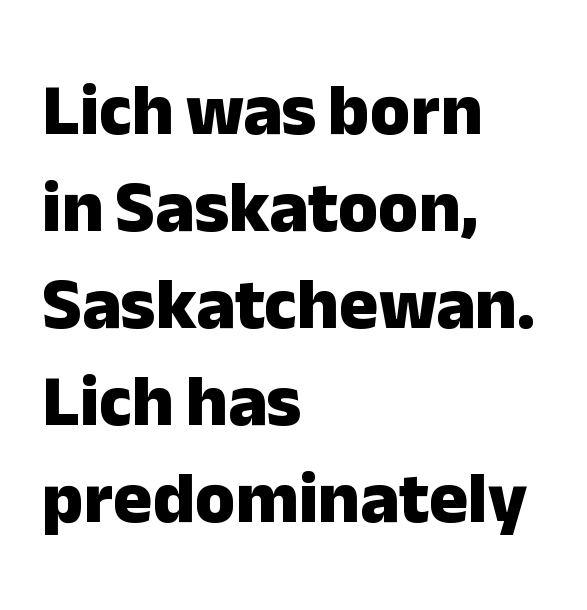
{"serif": "no", "italic": "no", "bold": "yes", "weight": "heavy", "width": "normal", "stroke_contrast": "low", "x_height": "medium", "monospaced": "no", "underline": "no", "align": "left", "line_spacing": "normal", "line_spacing_ratio": 1.33, "letter_spacing": "normal", "letter_spacing_em": 0.0, "glyph_px": 73}
